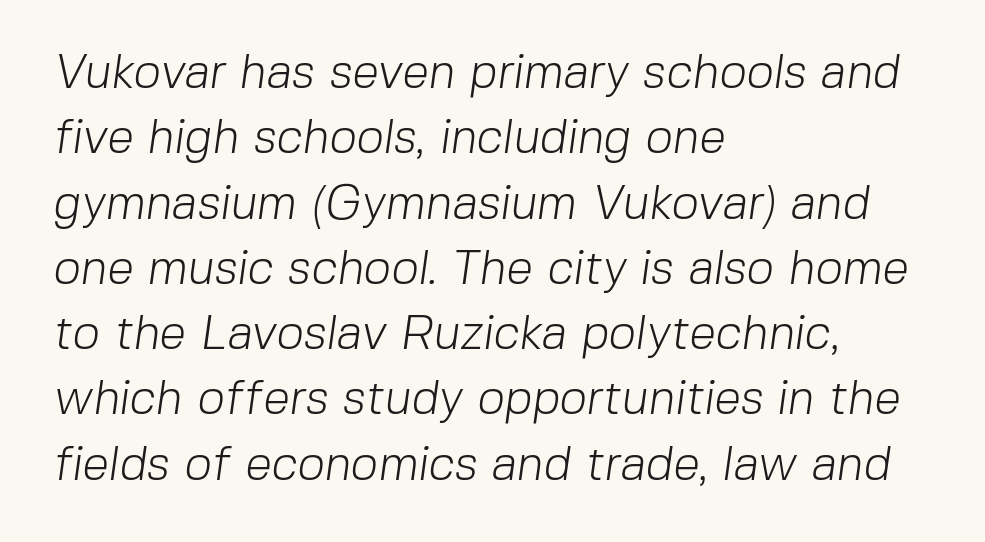
Visually the block forms a straight wall on the left and a jagged coastline on the right. The leading is moderate, giving the passage an even texture. The font family rendered here belongs to the sans-serif group. Students, note that the glyphs here touch the page at normal intervals.
